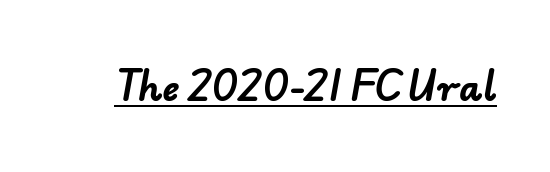
Q: Is the text bold? A: Yes.
Q: Is the typeface a serif or a sans-serif typeface? A: Sans-serif.
Q: Is the text underlined? A: Yes.
Q: Is the spacing between letters normal or unusually wide? A: Normal.
Q: Width (condensed, normal, or wide)? A: Normal.
Q: Stroke contrast? A: Low.
Q: x-height? A: Small.
Q: Monospaced? A: No.
